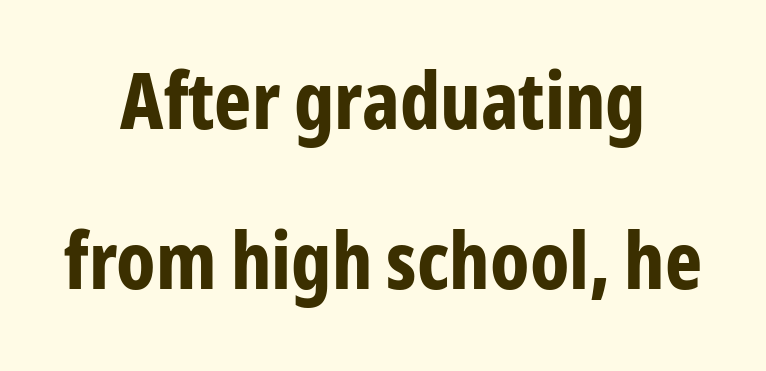
{"serif": "no", "italic": "no", "bold": "yes", "weight": "bold", "width": "condensed", "stroke_contrast": "low", "x_height": "medium", "monospaced": "no", "underline": "no", "align": "center", "line_spacing": "loose", "line_spacing_ratio": 2.03, "letter_spacing": "normal", "letter_spacing_em": 0.0, "glyph_px": 79}
